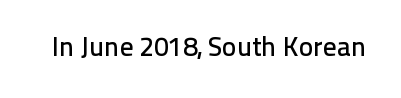
{"italic": "no", "underline": "no", "letter_spacing": "normal", "letter_spacing_em": 0.0, "glyph_px": 27}
